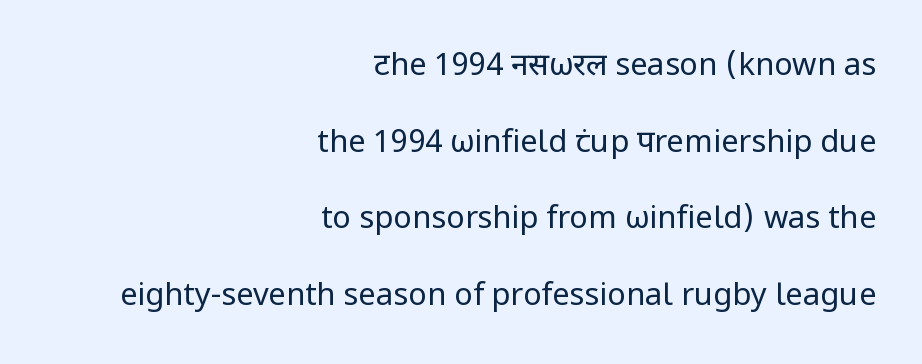
{"serif": "no", "italic": "no", "bold": "no", "weight": "regular", "width": "normal", "stroke_contrast": "low", "x_height": "medium", "monospaced": "no", "underline": "no", "align": "right", "line_spacing": "loose", "line_spacing_ratio": 2.47, "letter_spacing": "normal", "letter_spacing_em": 0.0, "glyph_px": 31}
